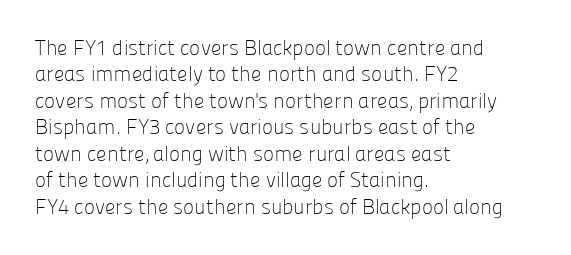
The image shows 21 px text type, upright; set left-aligned, normal line spacing (1.26x), normal letter spacing, not underlined.
